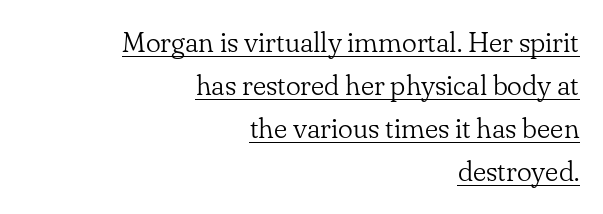
The weight tops out at a normal text grade. Is the block centered? No — it sits flush against the right margin. The rendering uses a moderate line-height, typical for paragraphs. The passage shown is typed in a proportional face where columns would drift.
